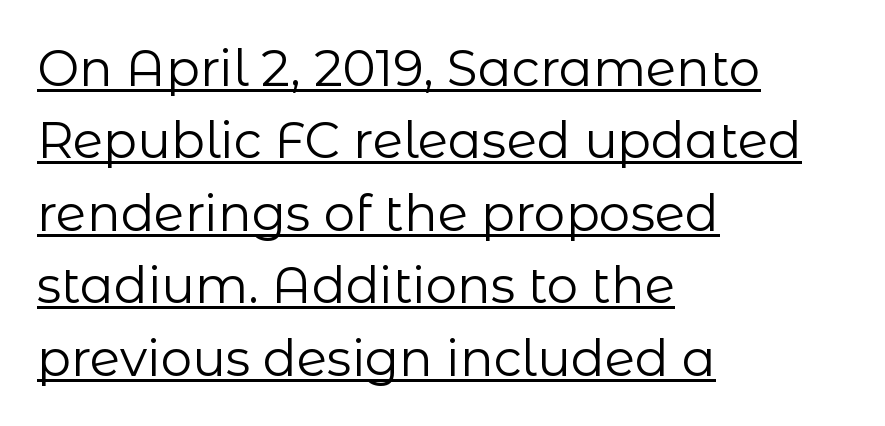
Q: Is the text bold? A: No.
Q: Is the text italic (slanted)? A: No, it is upright.
Q: Is the typeface a serif or a sans-serif typeface? A: Sans-serif.
Q: Is the text underlined? A: Yes.
Q: How is the paragraph aligned? A: Left-aligned.
Q: Is the spacing between letters normal or unusually wide? A: Normal.
Q: Is the spacing between lines tight, normal or loose? A: Normal.
Q: Width (condensed, normal, or wide)? A: Normal.
Q: Stroke contrast? A: Low.
Q: x-height? A: Medium.
Q: Monospaced? A: No.
